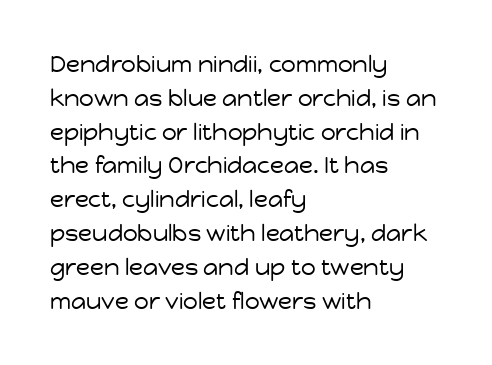
The image shows 23 px text type, upright; set left-aligned, normal line spacing (1.47x), normal letter spacing, not underlined.
